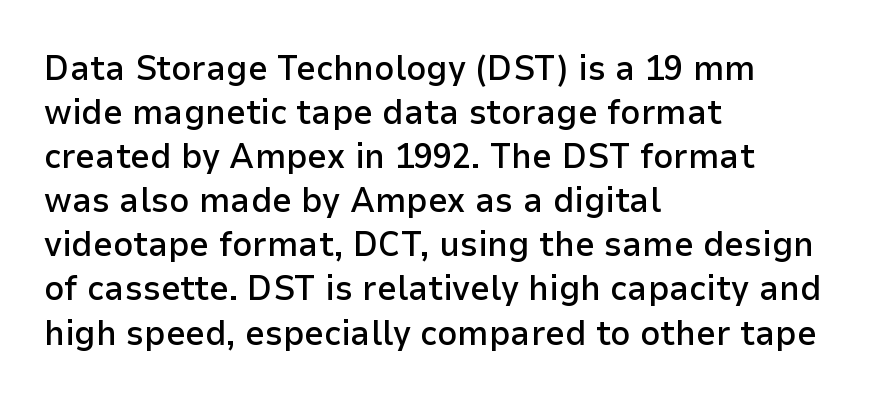
Q: Is the text bold? A: Semi-bold.
Q: Is the text italic (slanted)? A: No, it is upright.
Q: Is the typeface a serif or a sans-serif typeface? A: Sans-serif.
Q: Is the text underlined? A: No.
Q: How is the paragraph aligned? A: Left-aligned.
Q: Is the spacing between letters normal or unusually wide? A: Normal.
Q: Is the spacing between lines tight, normal or loose? A: Normal.
Q: Width (condensed, normal, or wide)? A: Normal.
Q: Stroke contrast? A: Low.
Q: x-height? A: Medium.
Q: Monospaced? A: No.
